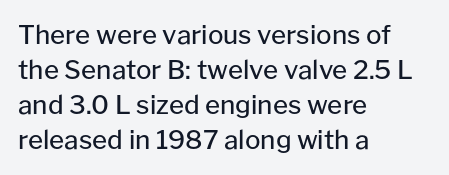
{"italic": "no", "bold": "no", "underline": "no", "align": "left", "line_spacing": "normal", "line_spacing_ratio": 1.34, "letter_spacing": "normal", "letter_spacing_em": 0.0, "glyph_px": 26}
